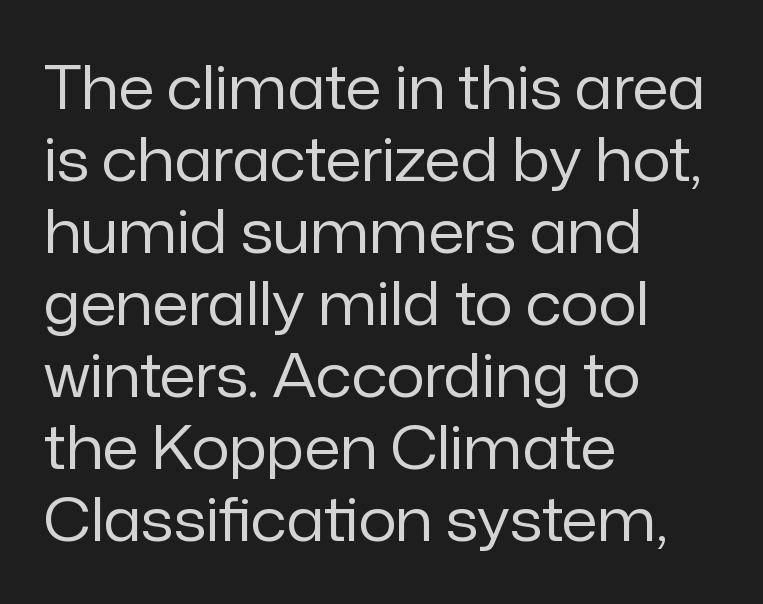
Q: Is the text bold? A: No.
Q: Is the text italic (slanted)? A: No, it is upright.
Q: Is the typeface a serif or a sans-serif typeface? A: Sans-serif.
Q: Is the text underlined? A: No.
Q: How is the paragraph aligned? A: Left-aligned.
Q: Is the spacing between letters normal or unusually wide? A: Normal.
Q: Width (condensed, normal, or wide)? A: Normal.
Q: Stroke contrast? A: Low.
Q: x-height? A: Medium.
Q: Monospaced? A: No.
